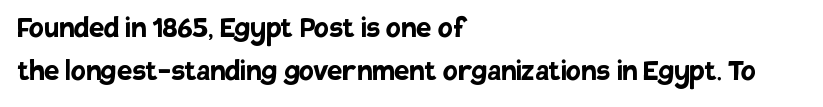
Quick note: not italic, upright. Decoration check: the copy has no underline. Weight check: bold — yes, fully. Honestly, the letter spacing is just normal — you wouldn't notice it.
